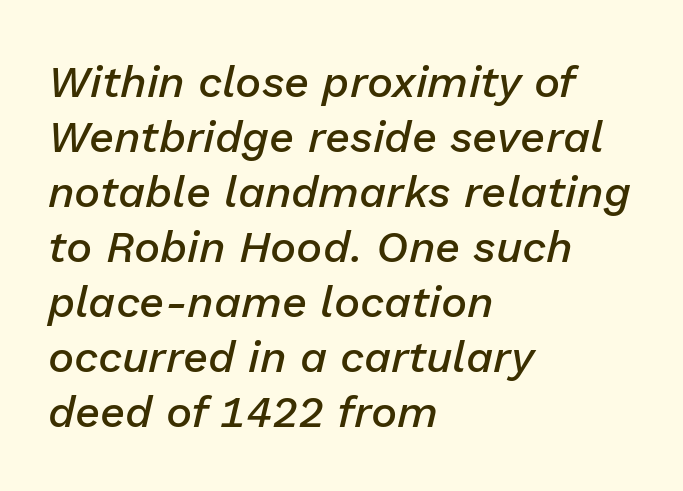
The image shows 44 px semibold type, italic (leaning right); set left-aligned, normal line spacing (1.25x), normal letter spacing, not underlined; low stroke contrast and a medium x-height.
